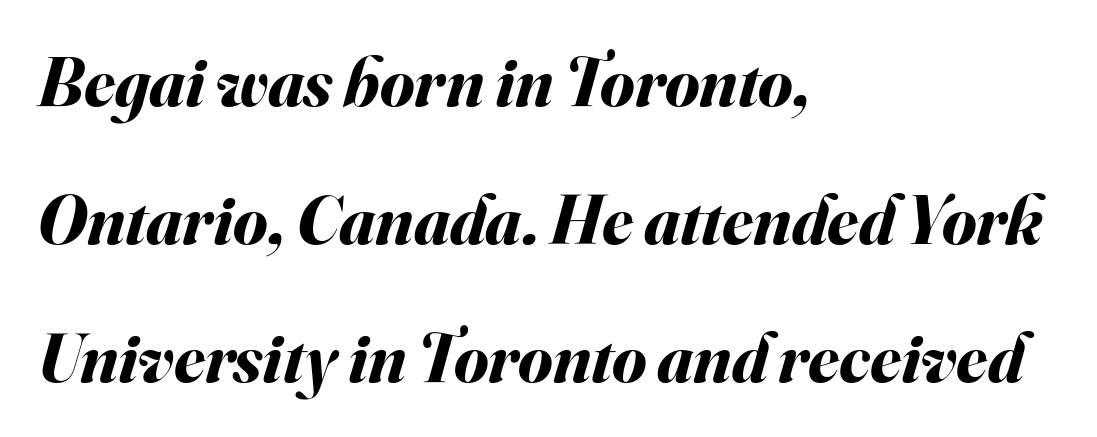
{"italic": "yes", "lean": "right", "slant_degrees": 16, "bold": "yes", "weight": "bold", "width": "normal", "stroke_contrast": "medium", "x_height": "small", "monospaced": "no", "underline": "no", "align": "left", "line_spacing": "loose", "line_spacing_ratio": 1.97, "letter_spacing": "normal", "letter_spacing_em": 0.0, "glyph_px": 70}
